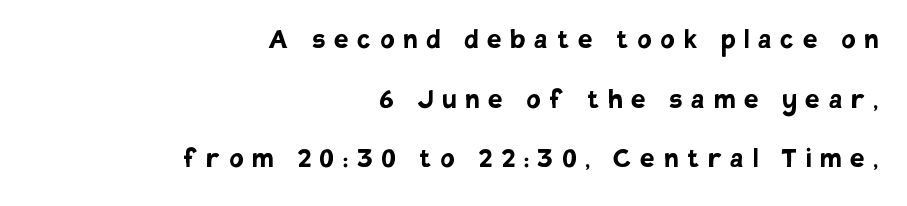
The image shows 32 px semibold sans-serif type, upright; set right-aligned, line spacing 1.86x, unusually wide letter spacing (+0.28 em), not underlined; low stroke contrast and a large x-height.
